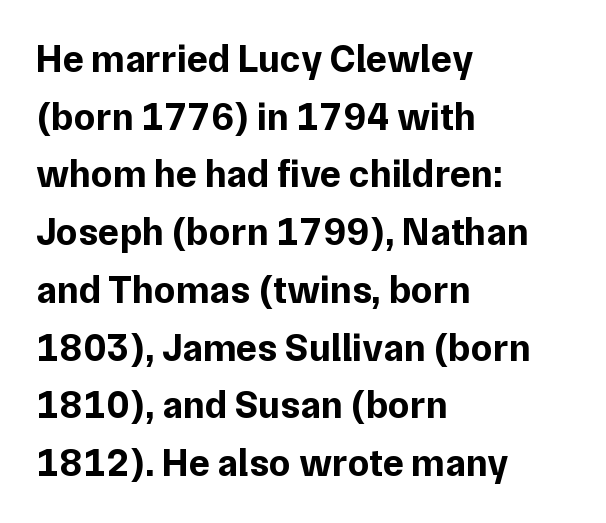
Q: Is the text bold? A: Yes.
Q: Is the text italic (slanted)? A: No, it is upright.
Q: Is the typeface a serif or a sans-serif typeface? A: Sans-serif.
Q: Is the text underlined? A: No.
Q: How is the paragraph aligned? A: Left-aligned.
Q: Is the spacing between letters normal or unusually wide? A: Normal.
Q: Is the spacing between lines tight, normal or loose? A: Normal.
Q: Width (condensed, normal, or wide)? A: Normal.
Q: Stroke contrast? A: Low.
Q: x-height? A: Medium.
Q: Monospaced? A: No.
